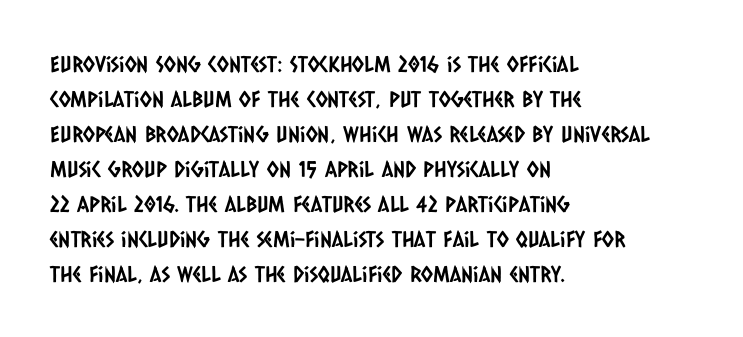
{"underline": "no", "align": "left", "line_spacing": "normal", "line_spacing_ratio": 1.59, "letter_spacing": "normal", "letter_spacing_em": 0.0, "glyph_px": 22}
